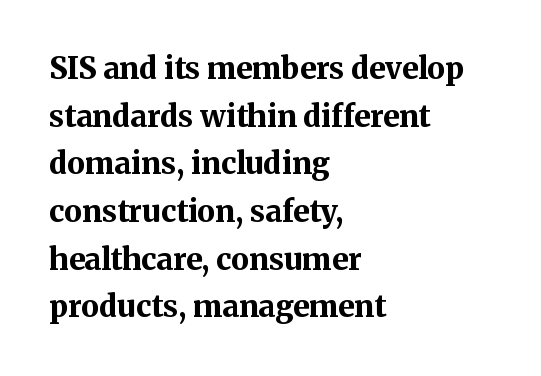
Casual observation: everything's shoved over to the left. Serif or sans? Serif — the stroke terminals have little feet. Here the designer chose a conventional face with non-uniform glyph widths. The line-height multiplier appears to be the usual default. This sample uses plain, unmodified letter spacing. Honestly, there is no underline to notice here at all.
